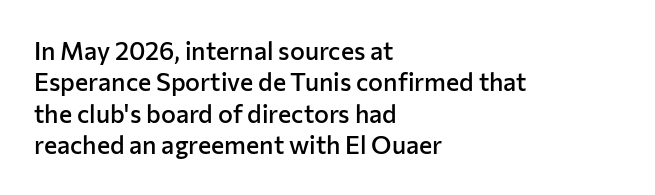
The image shows 25 px text type, upright; set left-aligned, normal line spacing (1.26x), normal letter spacing, not underlined.
